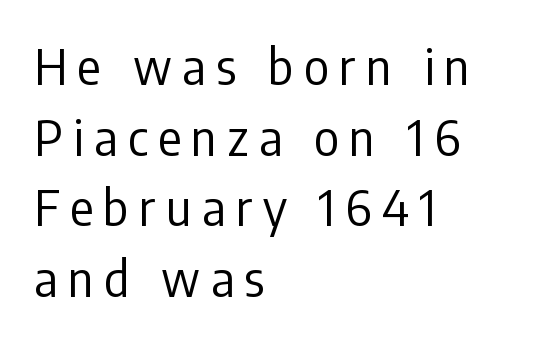
{"serif": "no", "italic": "no", "bold": "no", "weight": "regular", "width": "condensed", "stroke_contrast": "low", "x_height": "medium", "monospaced": "no", "underline": "no", "align": "left", "line_spacing": "normal", "line_spacing_ratio": 1.44, "letter_spacing": "wide", "letter_spacing_em": 0.21, "glyph_px": 49}
